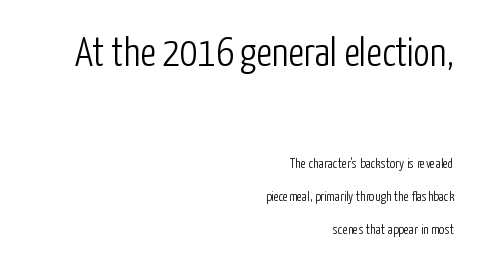
{"serif": "no", "italic": "no", "bold": "no", "weight": "light", "width": "condensed", "stroke_contrast": "low", "x_height": "medium", "monospaced": "no", "underline": "no", "align": "right", "line_spacing": "loose", "line_spacing_ratio": 2.35, "letter_spacing": "normal", "letter_spacing_em": 0.0, "larger_block": "first", "size_ratio": 2.93, "glyph_px": 41}
